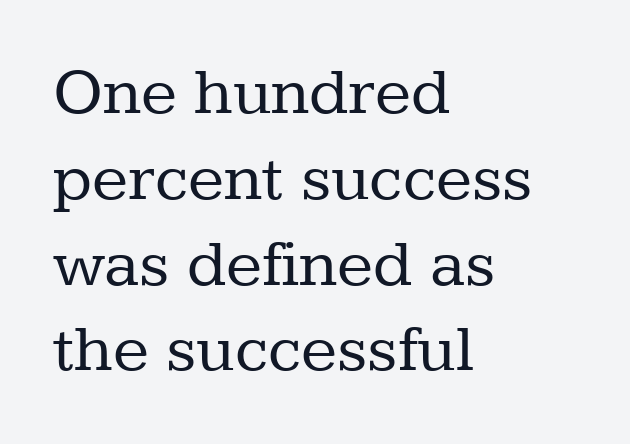
{"serif": "yes", "italic": "no", "bold": "no", "weight": "regular", "width": "normal", "stroke_contrast": "low", "x_height": "medium", "monospaced": "no", "underline": "no", "align": "left", "line_spacing": "normal", "line_spacing_ratio": 1.28, "letter_spacing": "normal", "letter_spacing_em": 0.0, "glyph_px": 67}
